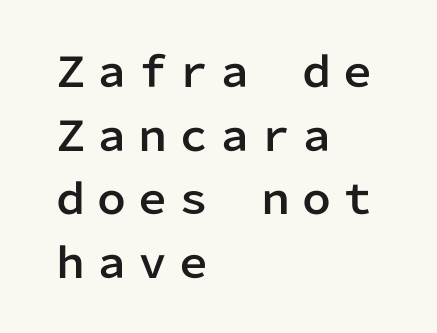
The image shows 41 px sans-serif type, upright; set left-aligned, normal line spacing (1.55x), normal letter spacing, not underlined; low stroke contrast and a medium x-height.
